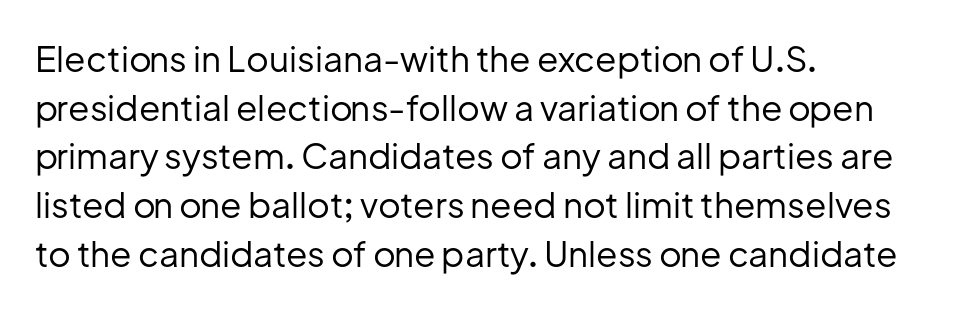
Q: Is the text bold? A: No.
Q: Is the text italic (slanted)? A: No, it is upright.
Q: Is the typeface a serif or a sans-serif typeface? A: Sans-serif.
Q: Is the text underlined? A: No.
Q: How is the paragraph aligned? A: Left-aligned.
Q: Is the spacing between letters normal or unusually wide? A: Normal.
Q: Is the spacing between lines tight, normal or loose? A: Normal.
Q: Width (condensed, normal, or wide)? A: Normal.
Q: Stroke contrast? A: Low.
Q: x-height? A: Medium.
Q: Monospaced? A: No.
